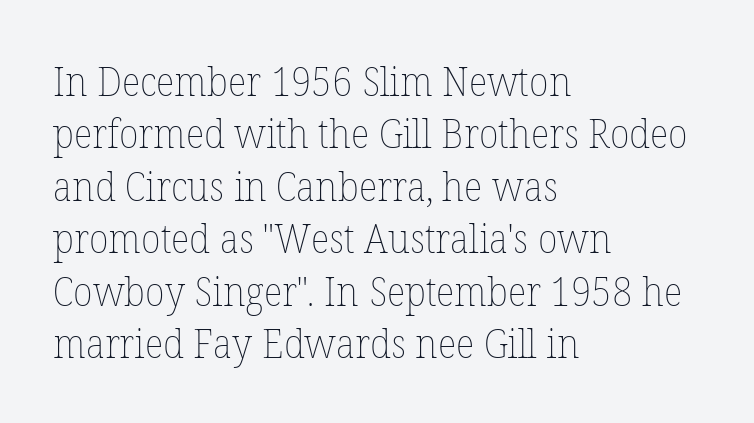
The image shows 40 px thin type, upright; set left-aligned, normal line spacing (1.31x), normal letter spacing, not underlined; low stroke contrast and a medium x-height.
